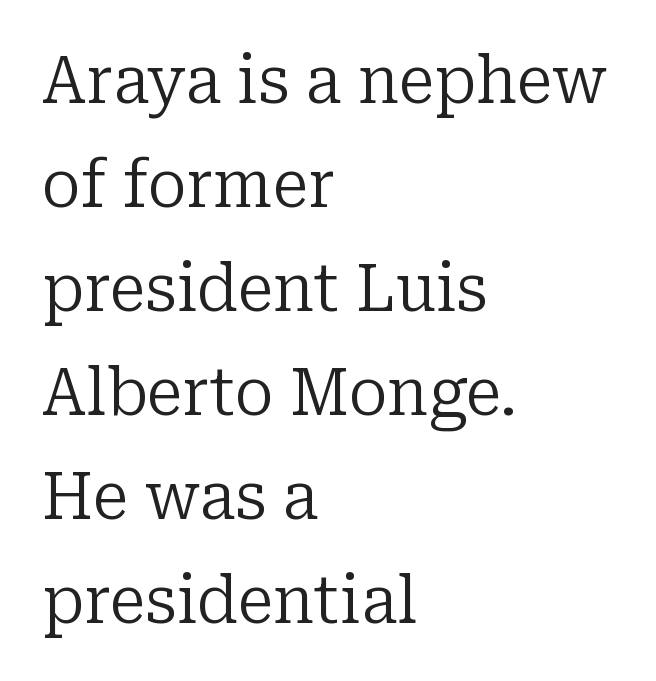
{"serif": "yes", "italic": "no", "bold": "no", "weight": "regular", "width": "normal", "stroke_contrast": "low", "x_height": "medium", "monospaced": "no", "underline": "no", "align": "left", "line_spacing": "normal", "line_spacing_ratio": 1.6, "letter_spacing": "normal", "letter_spacing_em": 0.0, "glyph_px": 65}
